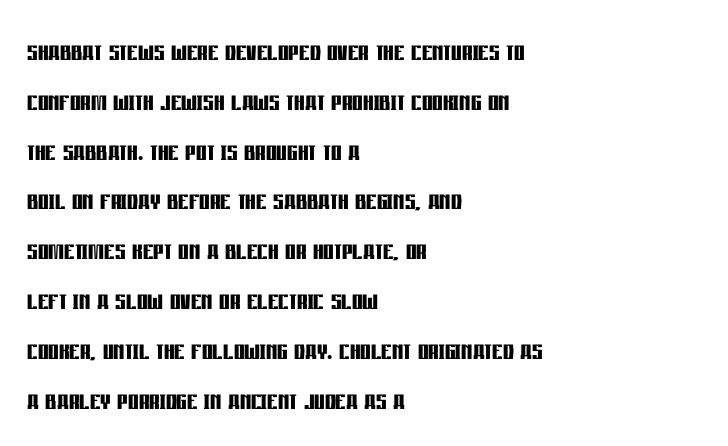
Q: Is the text bold? A: Yes.
Q: Is the text italic (slanted)? A: No, it is upright.
Q: Is the typeface a serif or a sans-serif typeface? A: Sans-serif.
Q: Is the text underlined? A: No.
Q: How is the paragraph aligned? A: Left-aligned.
Q: Is the spacing between letters normal or unusually wide? A: Normal.
Q: Is the spacing between lines tight, normal or loose? A: Normal.
Q: Width (condensed, normal, or wide)? A: Condensed.
Q: Stroke contrast? A: Low.
Q: x-height? A: Large.
Q: Monospaced? A: No.
